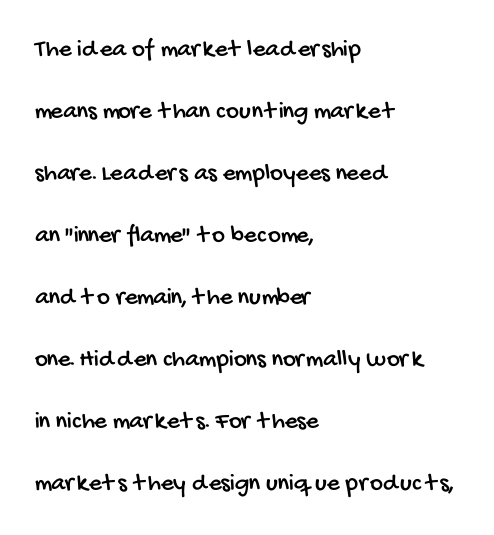
The setting favours the left margin, as ordinary paragraphs usually do. A clean baseline with only descenders dipping below it. Standard letterfit; no display-style spreading of the glyphs. Widely set lines give the paragraph a tall, airy silhouette.
